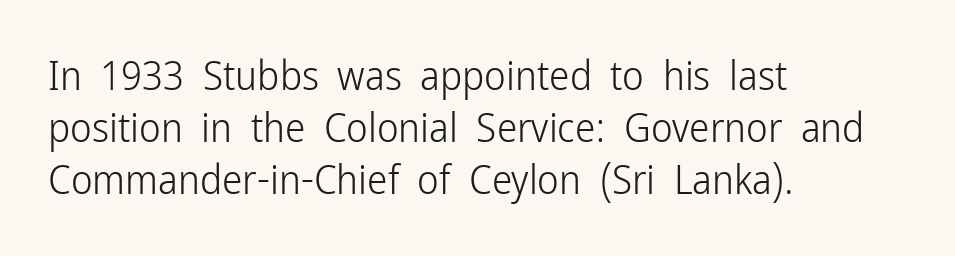
{"serif": "no", "italic": "no", "bold": "no", "weight": "light", "width": "condensed", "stroke_contrast": "low", "x_height": "medium", "monospaced": "no", "underline": "no", "align": "left", "line_spacing": "normal", "line_spacing_ratio": 1.27, "letter_spacing": "normal", "letter_spacing_em": 0.0, "glyph_px": 41}
